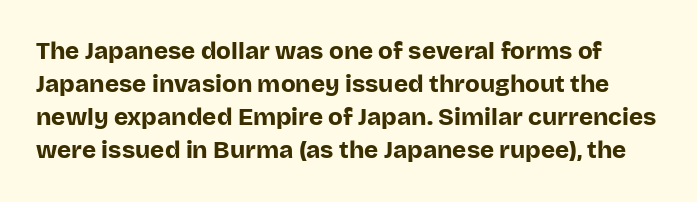
{"italic": "no", "bold": "yes", "underline": "no", "line_spacing": "normal", "line_spacing_ratio": 1.38, "letter_spacing": "normal", "letter_spacing_em": 0.0, "glyph_px": 24}
